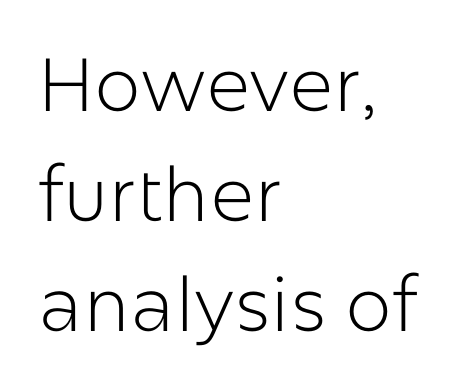
Q: Is the text bold? A: No.
Q: Is the text italic (slanted)? A: No, it is upright.
Q: Is the typeface a serif or a sans-serif typeface? A: Sans-serif.
Q: Is the text underlined? A: No.
Q: How is the paragraph aligned? A: Left-aligned.
Q: Is the spacing between letters normal or unusually wide? A: Normal.
Q: Is the spacing between lines tight, normal or loose? A: Normal.
Q: Width (condensed, normal, or wide)? A: Normal.
Q: Stroke contrast? A: Low.
Q: x-height? A: Medium.
Q: Monospaced? A: No.
